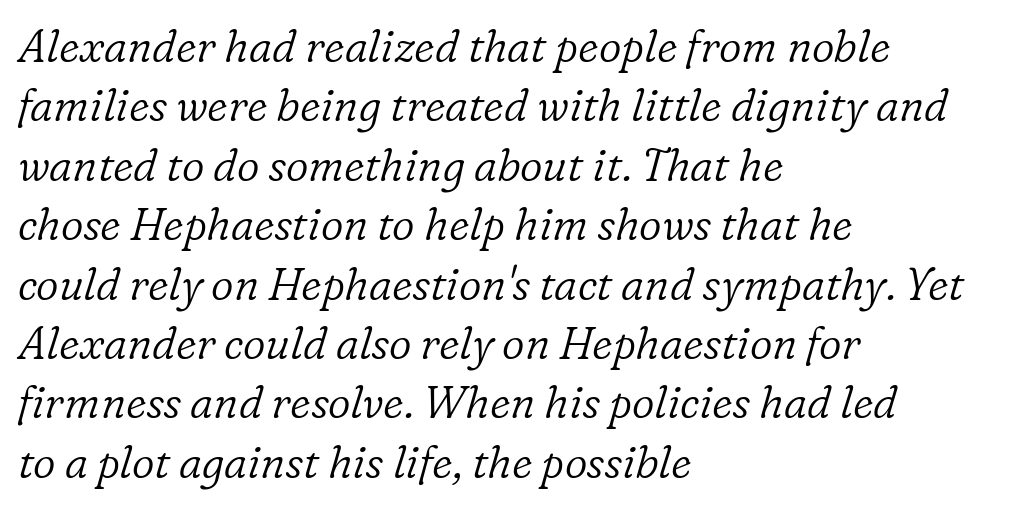
Q: Is the text bold? A: No.
Q: Is the text italic (slanted)? A: Yes, it leans right by about 16 degrees.
Q: Is the typeface a serif or a sans-serif typeface? A: Serif.
Q: Is the text underlined? A: No.
Q: How is the paragraph aligned? A: Left-aligned.
Q: Is the spacing between letters normal or unusually wide? A: Normal.
Q: Is the spacing between lines tight, normal or loose? A: Normal.
Q: Width (condensed, normal, or wide)? A: Normal.
Q: Stroke contrast? A: Low.
Q: x-height? A: Medium.
Q: Monospaced? A: No.
